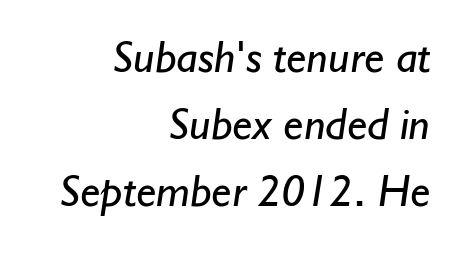
The face used here is rendered with its standard letterfit. Type without underlining. Stroke mass is kept to a normal reading level or below. Letterform terminals end flat and unadorned throughout the passage.
